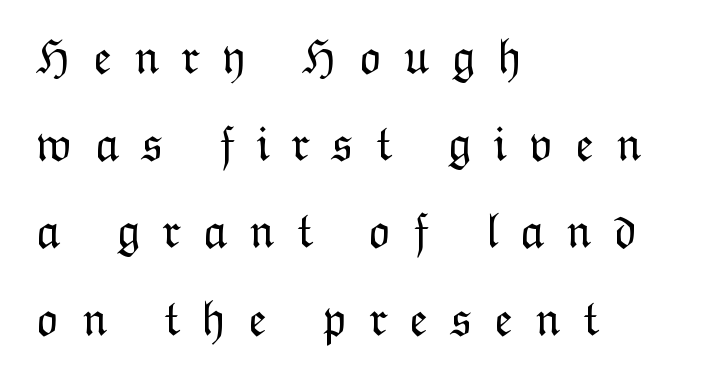
Q: Is the text bold? A: No.
Q: Is the text italic (slanted)? A: No, it is upright.
Q: Is the text underlined? A: No.
Q: How is the paragraph aligned? A: Left-aligned.
Q: Is the spacing between letters normal or unusually wide? A: Unusually wide.
Q: Width (condensed, normal, or wide)? A: Normal.
Q: Stroke contrast? A: Low.
Q: x-height? A: Medium.
Q: Monospaced? A: No.
